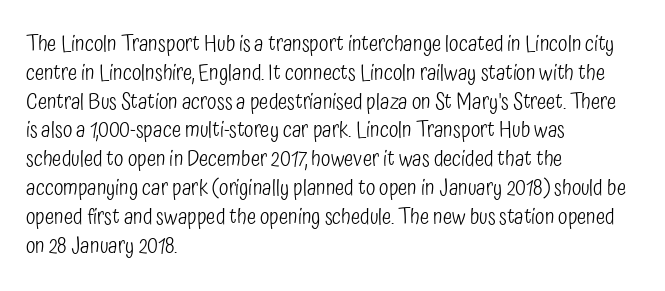
No extra ink here — the face is not bold. The ragged edge is on the right, which tells us the setting is flush left. Decoration check: the copy has no underline. Between one letter and the next there's only the usual sliver of space. No italicization has been applied; the sample stays upright. Successive baselines arrive at the customary interval.
